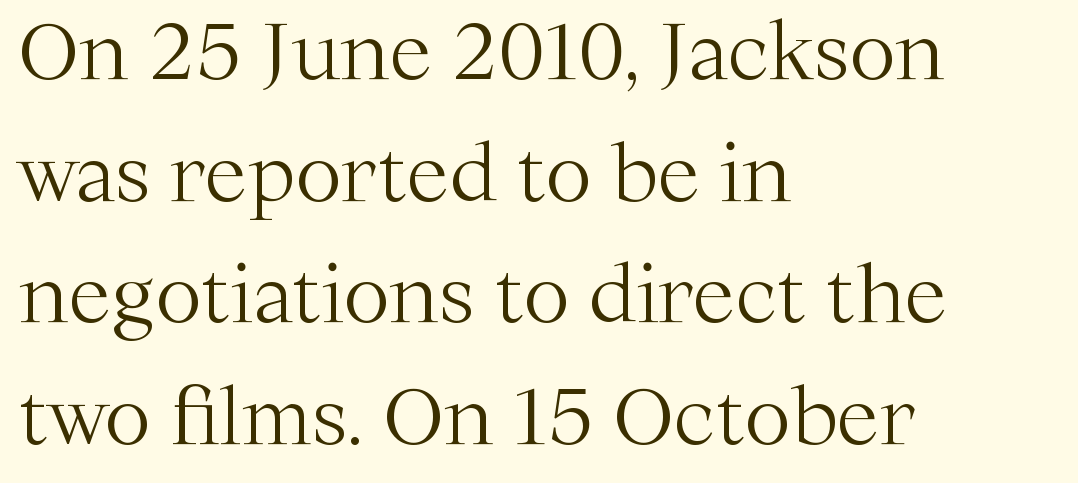
{"serif": "yes", "italic": "no", "bold": "no", "weight": "light", "width": "normal", "stroke_contrast": "medium", "x_height": "medium", "monospaced": "no", "underline": "no", "align": "left", "line_spacing": "normal", "line_spacing_ratio": 1.56, "letter_spacing": "normal", "letter_spacing_em": 0.0, "glyph_px": 78}
